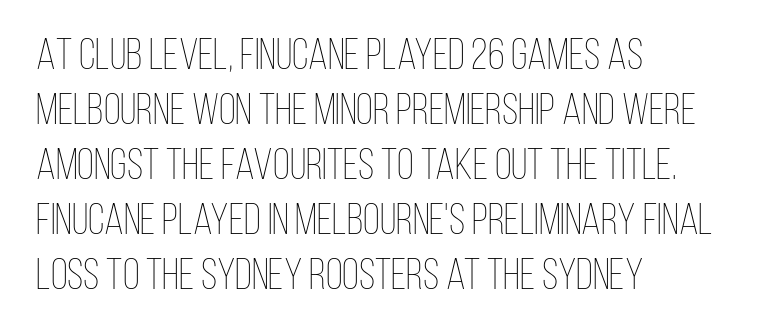
The image shows 44 px thin, condensed type, upright; set left-aligned, normal line spacing (1.25x), normal letter spacing, not underlined; low stroke contrast and a large x-height.
